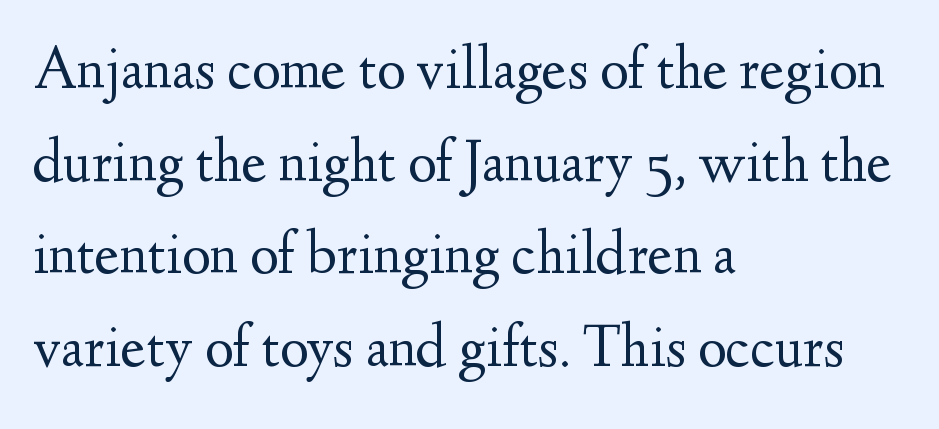
Q: Is the text bold? A: No.
Q: Is the text italic (slanted)? A: No, it is upright.
Q: Is the typeface a serif or a sans-serif typeface? A: Serif.
Q: Is the text underlined? A: No.
Q: How is the paragraph aligned? A: Left-aligned.
Q: Is the spacing between letters normal or unusually wide? A: Normal.
Q: Is the spacing between lines tight, normal or loose? A: Normal.
Q: Width (condensed, normal, or wide)? A: Normal.
Q: Stroke contrast? A: Medium.
Q: x-height? A: Small.
Q: Monospaced? A: No.
